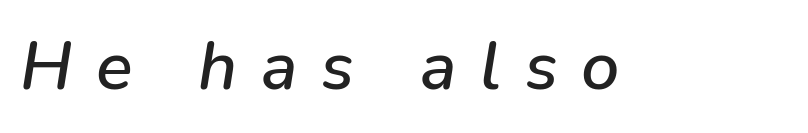
Q: Is the text italic (slanted)? A: Yes, it leans right by about 9 degrees.
Q: Is the text underlined? A: No.
Q: Is the spacing between letters normal or unusually wide? A: Unusually wide.
Q: Width (condensed, normal, or wide)? A: Normal.
Q: Stroke contrast? A: Low.
Q: x-height? A: Medium.
Q: Monospaced? A: No.
